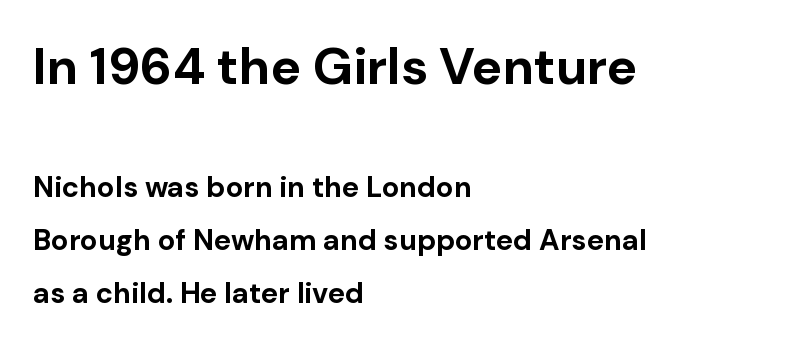
The image shows 51 px bold sans-serif type, upright; set left-aligned, line spacing 1.84x, normal letter spacing, not underlined; the first (top) block is 1.76x larger; low stroke contrast and a medium x-height.
